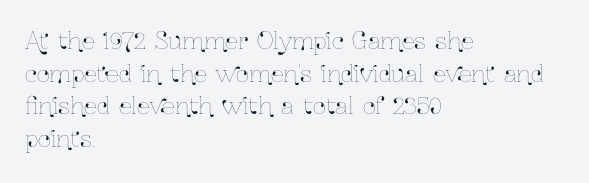
Q: Is the text italic (slanted)? A: No, it is upright.
Q: Is the text underlined? A: No.
Q: How is the paragraph aligned? A: Left-aligned.
Q: Is the spacing between letters normal or unusually wide? A: Normal.
Q: Is the spacing between lines tight, normal or loose? A: Normal.
